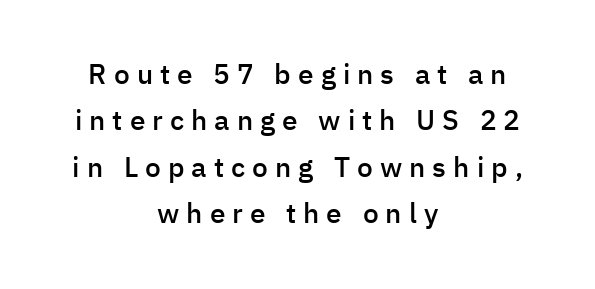
Q: Is the text bold? A: Semi-bold.
Q: Is the text italic (slanted)? A: No, it is upright.
Q: Is the typeface a serif or a sans-serif typeface? A: Sans-serif.
Q: Is the text underlined? A: No.
Q: How is the paragraph aligned? A: Centered.
Q: Is the spacing between letters normal or unusually wide? A: Unusually wide.
Q: Is the spacing between lines tight, normal or loose? A: Normal.
Q: Width (condensed, normal, or wide)? A: Normal.
Q: Stroke contrast? A: Low.
Q: x-height? A: Medium.
Q: Monospaced? A: No.
